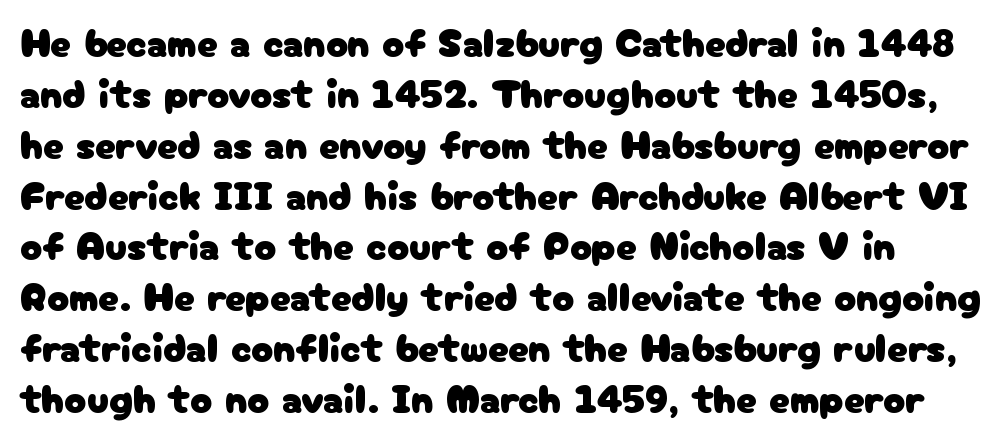
Q: Is the text italic (slanted)? A: No, it is upright.
Q: Is the typeface a serif or a sans-serif typeface? A: Sans-serif.
Q: Is the text underlined? A: No.
Q: Is the spacing between letters normal or unusually wide? A: Normal.
Q: Width (condensed, normal, or wide)? A: Normal.
Q: Stroke contrast? A: Low.
Q: x-height? A: Medium.
Q: Monospaced? A: No.
